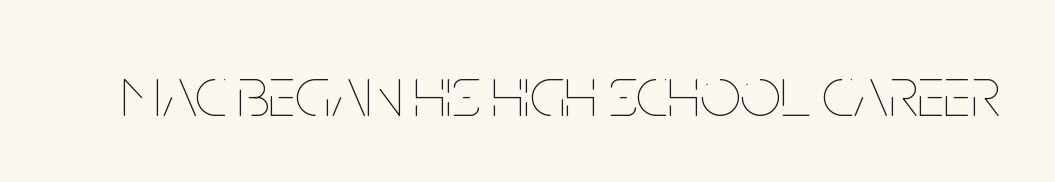
The image shows 71 px thin, condensed type, upright; set normal letter spacing, not underlined; low stroke contrast and a large x-height.
